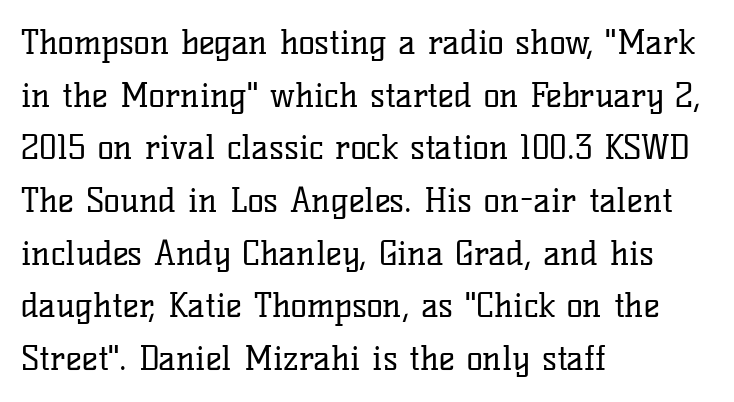
Does the type have serifs? Yes, each stem ends in a small foot. Check the space under the baseline: it is left empty. Observe the ordinary spacing: letters are neighbours, not strangers. Varying glyph widths throughout — classic text-font behaviour. Summary of vertical rhythm: regular, with standard interline spacing.
